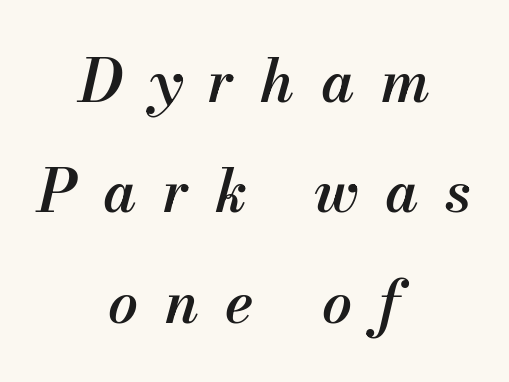
Tracking here is generous; glyphs stand well apart from one another. Underline: absent. The font is running at a semibold setting, under full bold. The whitespace from short lines is split evenly between both sides. A typesetter would call this proportional, since set widths differ per character.
